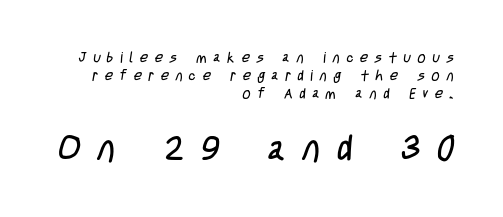
Q: Is the text bold? A: No.
Q: Is the typeface a serif or a sans-serif typeface? A: Sans-serif.
Q: Is the text underlined? A: No.
Q: How is the paragraph aligned? A: Right-aligned.
Q: Is the spacing between letters normal or unusually wide? A: Unusually wide.
Q: Is the spacing between lines tight, normal or loose? A: Normal.
Q: Which block of text is set in a larger size, the first (top) or the second (bottom)? A: The second (bottom) one.
Q: Width (condensed, normal, or wide)? A: Condensed.
Q: Stroke contrast? A: Low.
Q: x-height? A: Large.
Q: Monospaced? A: No.
